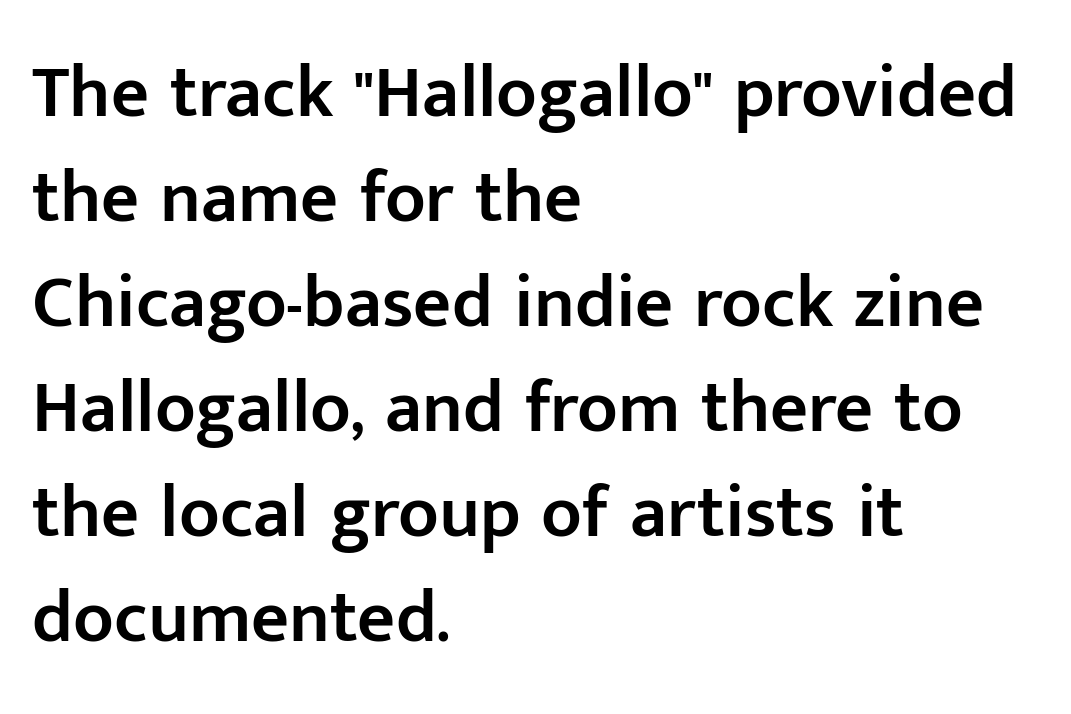
Honestly, the row spacing looks completely unremarkable. Weight: semibold (demi). The specimen omits any rule beneath the text block's lines. Observe the absence of serifs on each vertical stroke in this sample. You could not count columns in this text — the font is proportionally spaced.
